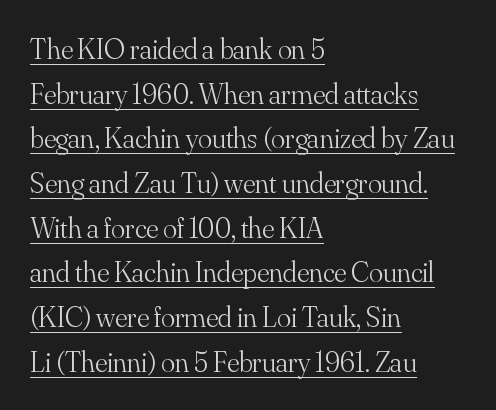
The image shows 29 px light serif type, upright; set left-aligned, normal line spacing (1.54x), normal letter spacing, underlined; medium stroke contrast and a small x-height.
